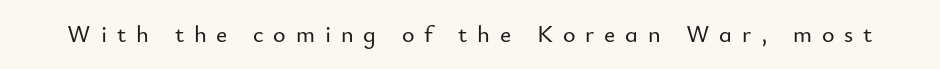
{"italic": "no", "underline": "no", "letter_spacing": "wide", "letter_spacing_em": 0.41, "glyph_px": 24}
